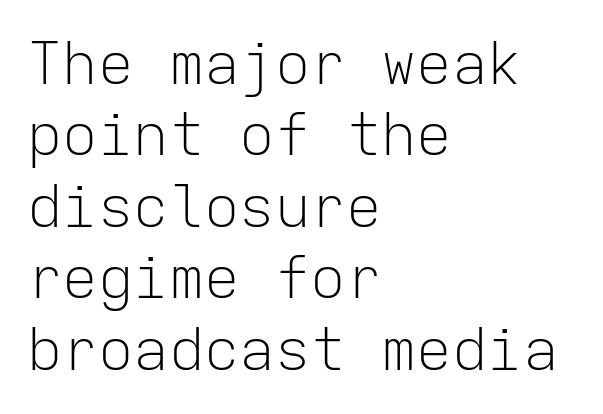
{"serif": "no", "italic": "no", "bold": "no", "weight": "light", "width": "normal", "stroke_contrast": "low", "x_height": "medium", "monospaced": "yes", "underline": "no", "align": "left", "line_spacing_ratio": 1.21, "letter_spacing": "normal", "letter_spacing_em": 0.0, "glyph_px": 59}
